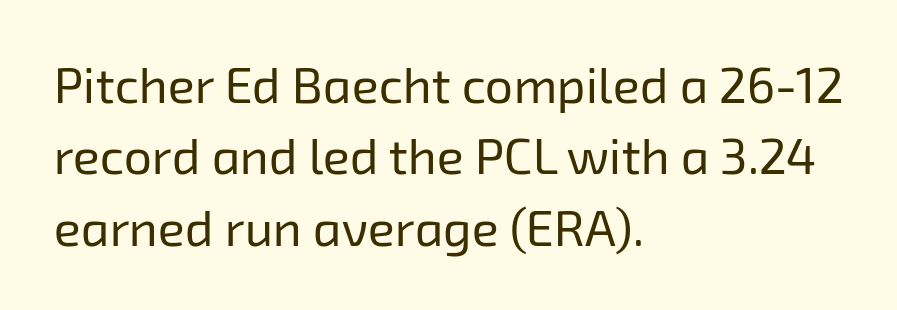
The image shows 50 px regular-weight sans-serif type; set left-aligned, normal line spacing (1.43x), normal letter spacing, not underlined; low stroke contrast and a medium x-height.
